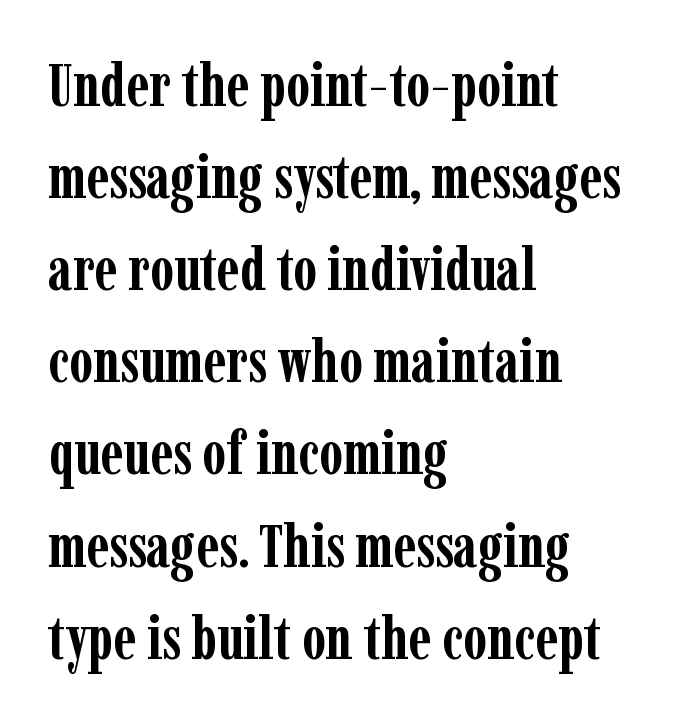
The image shows 61 px semibold, condensed serif type, upright; set left-aligned, normal line spacing (1.51x), normal letter spacing, not underlined; low stroke contrast and a medium x-height.
